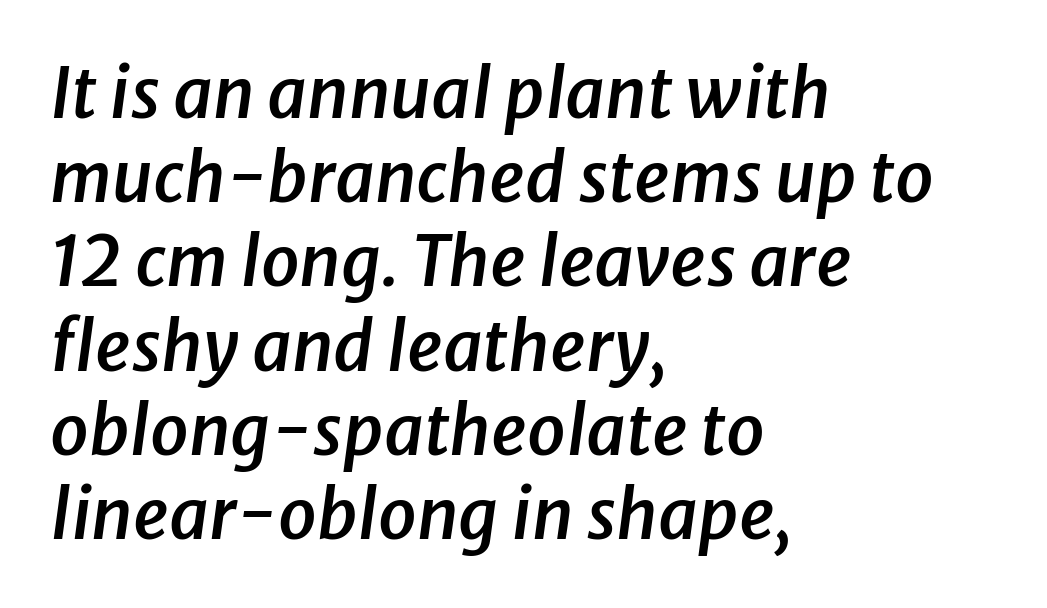
{"italic": "yes", "lean": "right", "slant_degrees": 8, "bold": "semi", "weight": "semibold", "width": "normal", "stroke_contrast": "low", "x_height": "medium", "monospaced": "no", "underline": "no", "align": "left", "line_spacing_ratio": 1.22, "letter_spacing": "normal", "letter_spacing_em": 0.0, "glyph_px": 69}
